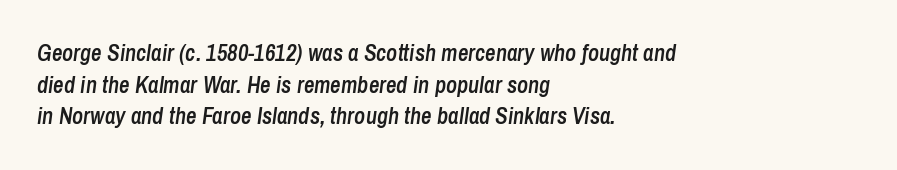
The image shows 23 px text type, italic (leaning right); set left-aligned, normal line spacing (1.38x), normal letter spacing, not underlined.
